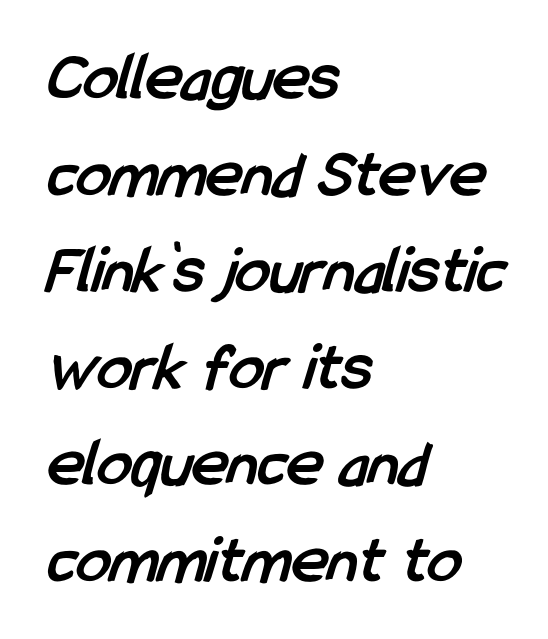
{"serif": "no", "bold": "yes", "weight": "semibold", "width": "condensed", "stroke_contrast": "low", "x_height": "medium", "monospaced": "no", "underline": "no", "align": "left", "line_spacing": "normal", "line_spacing_ratio": 1.4, "letter_spacing": "normal", "letter_spacing_em": 0.0, "glyph_px": 69}
